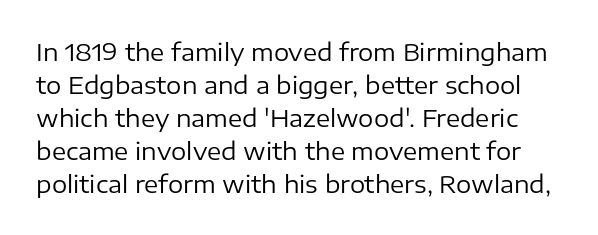
Q: Is the text bold? A: No.
Q: Is the text italic (slanted)? A: No, it is upright.
Q: Is the text underlined? A: No.
Q: Is the spacing between letters normal or unusually wide? A: Normal.
Q: Is the spacing between lines tight, normal or loose? A: Normal.
